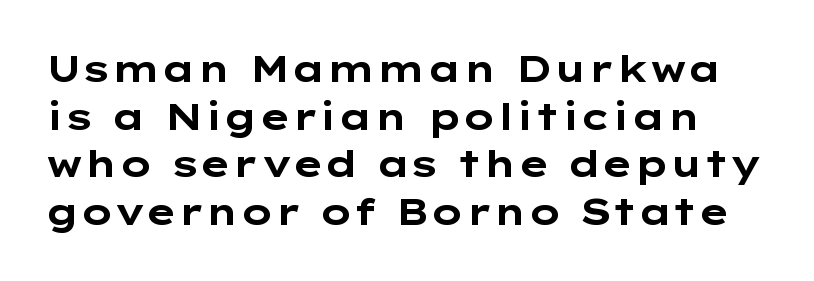
Q: Is the text bold? A: Yes.
Q: Is the text italic (slanted)? A: No, it is upright.
Q: Is the typeface a serif or a sans-serif typeface? A: Sans-serif.
Q: Is the text underlined? A: No.
Q: Is the spacing between letters normal or unusually wide? A: Normal.
Q: Is the spacing between lines tight, normal or loose? A: Normal.
Q: Width (condensed, normal, or wide)? A: Wide.
Q: Stroke contrast? A: Low.
Q: x-height? A: Medium.
Q: Monospaced? A: No.
